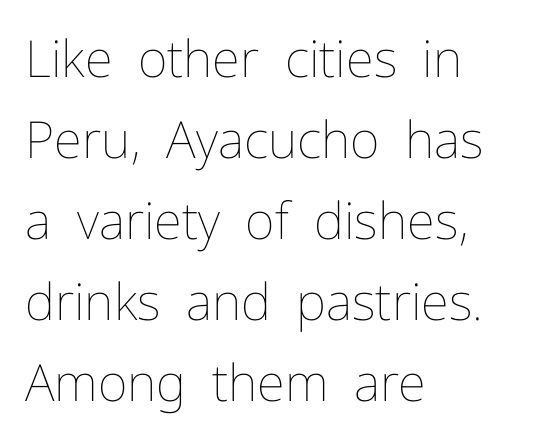
{"italic": "no", "bold": "no", "weight": "thin", "width": "normal", "stroke_contrast": "low", "x_height": "medium", "monospaced": "no", "underline": "no", "align": "left", "line_spacing": "normal", "line_spacing_ratio": 1.59, "letter_spacing": "normal", "letter_spacing_em": 0.0, "glyph_px": 51}
